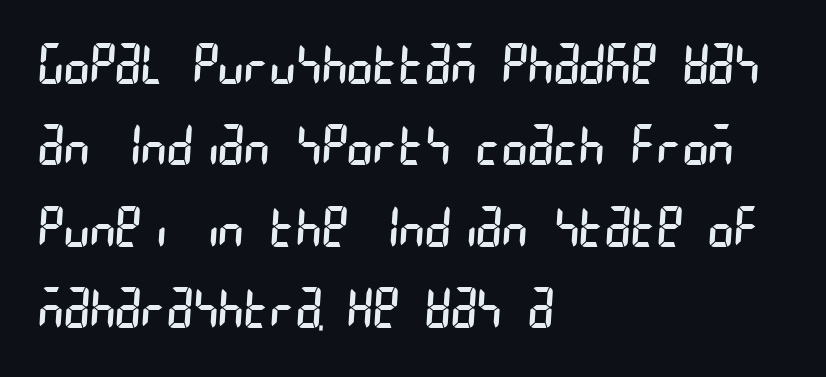
The image shows 55 px regular-weight, condensed sans-serif type; set left-aligned, normal line spacing (1.48x), normal letter spacing, not underlined; low stroke contrast and a large x-height.
